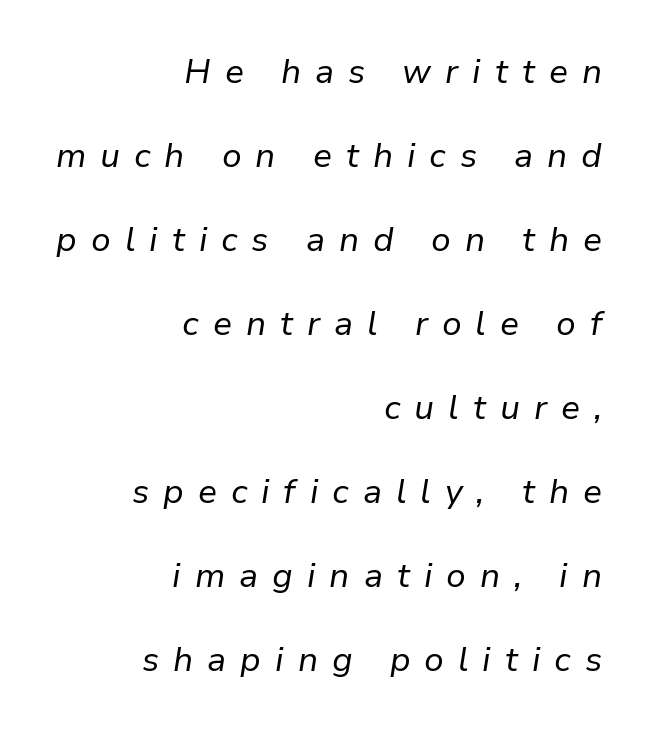
{"italic": "yes", "lean": "right", "slant_degrees": 9, "bold": "no", "weight": "regular", "width": "normal", "stroke_contrast": "low", "x_height": "medium", "monospaced": "no", "underline": "no", "align": "right", "line_spacing": "loose", "line_spacing_ratio": 2.47, "letter_spacing": "wide", "letter_spacing_em": 0.41, "glyph_px": 34}
